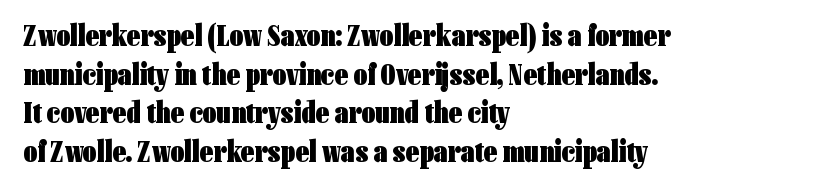
The image shows 30 px heavy, condensed sans-serif type, upright; set left-aligned, normal line spacing (1.29x), normal letter spacing, not underlined; low stroke contrast and a medium x-height.
